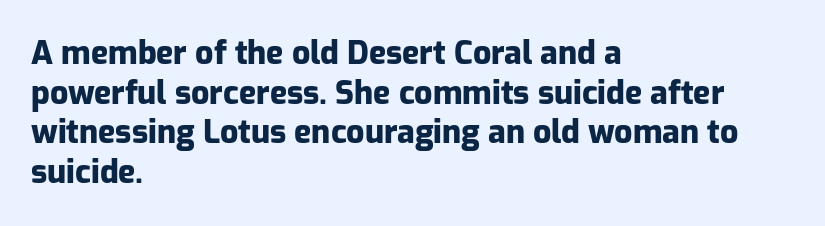
Q: Is the text bold? A: Yes.
Q: Is the text italic (slanted)? A: No, it is upright.
Q: Is the typeface a serif or a sans-serif typeface? A: Sans-serif.
Q: Is the text underlined? A: No.
Q: How is the paragraph aligned? A: Left-aligned.
Q: Is the spacing between letters normal or unusually wide? A: Normal.
Q: Width (condensed, normal, or wide)? A: Normal.
Q: Stroke contrast? A: Low.
Q: x-height? A: Medium.
Q: Monospaced? A: No.
